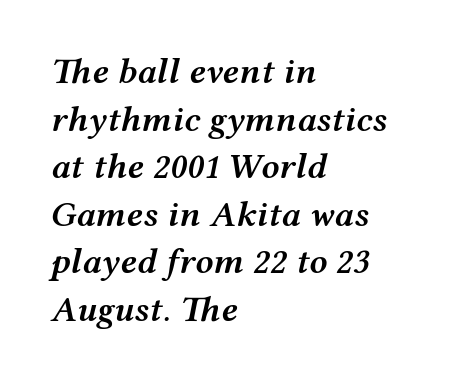
Reading down the block, your eye returns to a fixed left position each line. Type without underlining. Each letter keeps its own natural width here, so spacing adapts to shape. The lettering tilts uniformly, giving the passage an italic look. Tracking here is standard; glyphs follow each other at the usual distance.
